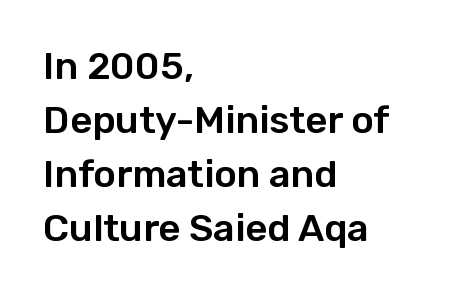
Q: Is the text italic (slanted)? A: No, it is upright.
Q: Is the typeface a serif or a sans-serif typeface? A: Sans-serif.
Q: Is the text underlined? A: No.
Q: How is the paragraph aligned? A: Left-aligned.
Q: Is the spacing between letters normal or unusually wide? A: Normal.
Q: Is the spacing between lines tight, normal or loose? A: Normal.
Q: Width (condensed, normal, or wide)? A: Normal.
Q: Stroke contrast? A: Low.
Q: x-height? A: Medium.
Q: Monospaced? A: No.
